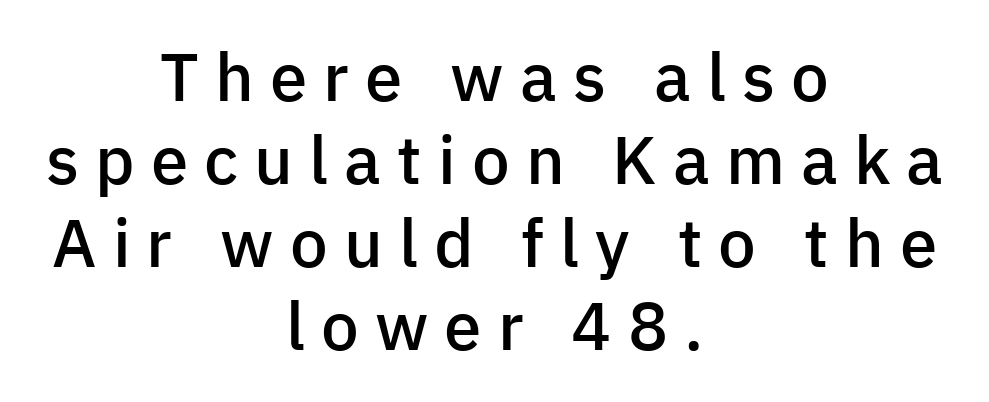
Q: Is the text bold? A: Semi-bold.
Q: Is the text italic (slanted)? A: No, it is upright.
Q: Is the typeface a serif or a sans-serif typeface? A: Sans-serif.
Q: Is the text underlined? A: No.
Q: How is the paragraph aligned? A: Centered.
Q: Is the spacing between letters normal or unusually wide? A: Unusually wide.
Q: Width (condensed, normal, or wide)? A: Normal.
Q: Stroke contrast? A: Low.
Q: x-height? A: Medium.
Q: Monospaced? A: No.
